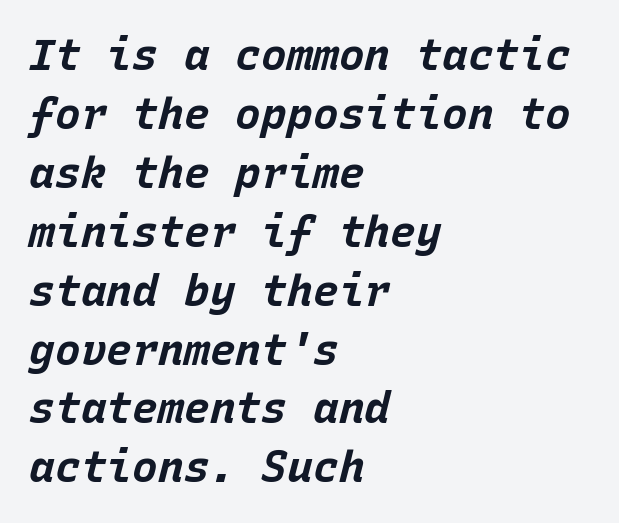
Q: Is the text bold? A: Yes.
Q: Is the text italic (slanted)? A: Yes, it leans right by about 15 degrees.
Q: Is the text underlined? A: No.
Q: How is the paragraph aligned? A: Left-aligned.
Q: Is the spacing between letters normal or unusually wide? A: Normal.
Q: Is the spacing between lines tight, normal or loose? A: Normal.
Q: Width (condensed, normal, or wide)? A: Normal.
Q: Stroke contrast? A: Low.
Q: x-height? A: Large.
Q: Monospaced? A: Yes.
